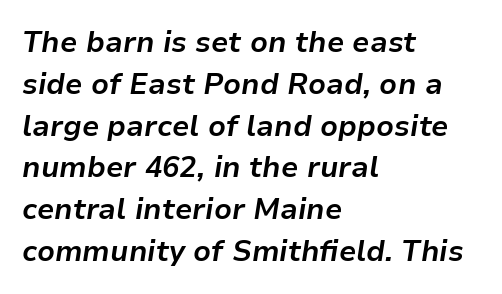
Q: Is the text bold? A: Yes.
Q: Is the text italic (slanted)? A: Yes, it leans right by about 9 degrees.
Q: Is the text underlined? A: No.
Q: How is the paragraph aligned? A: Left-aligned.
Q: Is the spacing between letters normal or unusually wide? A: Normal.
Q: Is the spacing between lines tight, normal or loose? A: Normal.
Q: Width (condensed, normal, or wide)? A: Normal.
Q: Stroke contrast? A: Low.
Q: x-height? A: Medium.
Q: Monospaced? A: No.
